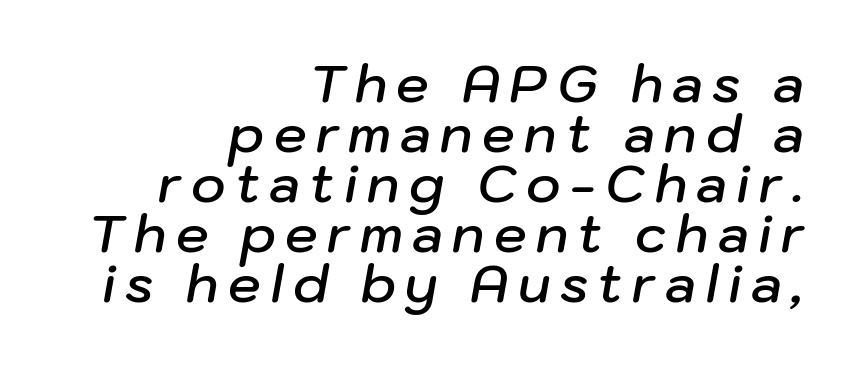
The image shows 52 px semibold type, italic (leaning right); set right-aligned, tight line spacing (0.96x), not underlined; low stroke contrast and a medium x-height.
